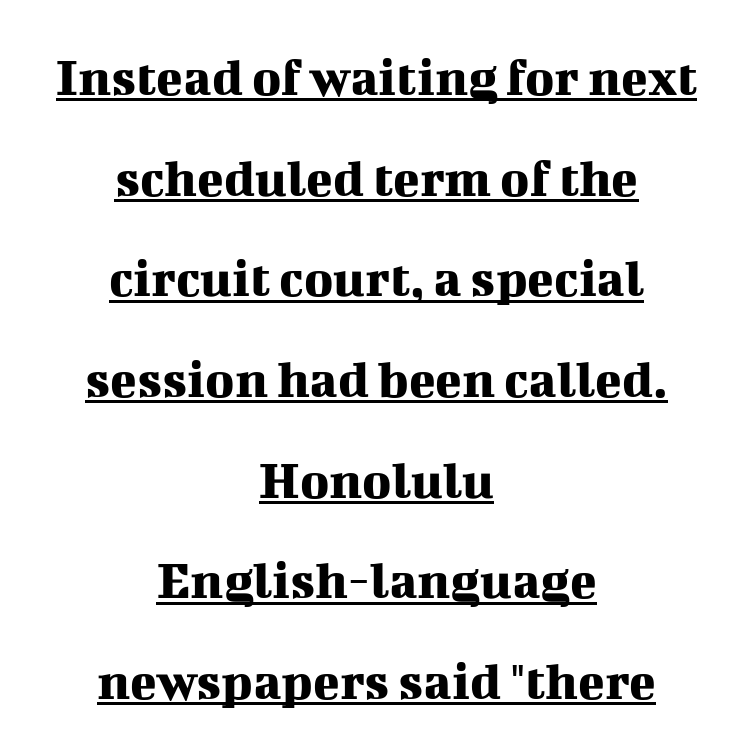
{"serif": "yes", "italic": "no", "width": "normal", "stroke_contrast": "medium", "x_height": "medium", "monospaced": "no", "underline": "yes", "align": "center", "line_spacing_ratio": 1.83, "letter_spacing": "normal", "letter_spacing_em": 0.0, "glyph_px": 55}
